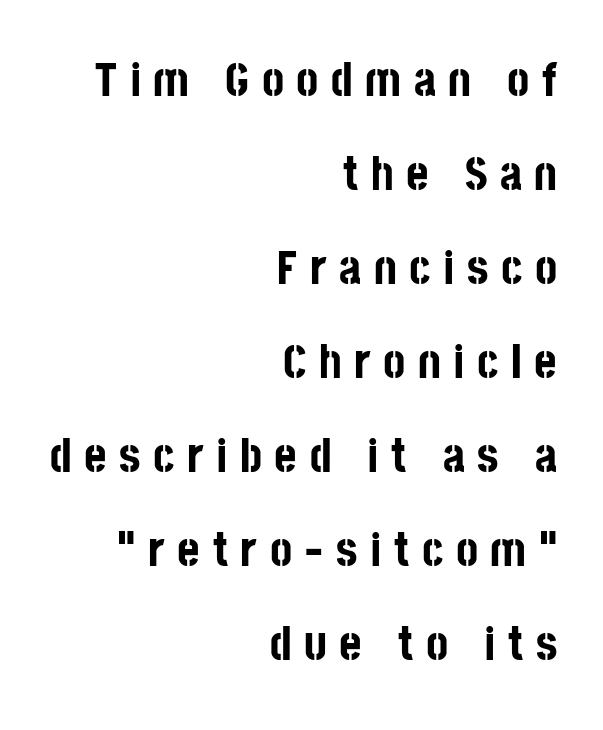
Q: Is the text bold? A: Yes.
Q: Is the text italic (slanted)? A: No, it is upright.
Q: Is the typeface a serif or a sans-serif typeface? A: Sans-serif.
Q: Is the text underlined? A: No.
Q: How is the paragraph aligned? A: Right-aligned.
Q: Is the spacing between letters normal or unusually wide? A: Unusually wide.
Q: Is the spacing between lines tight, normal or loose? A: Loose.
Q: Width (condensed, normal, or wide)? A: Condensed.
Q: Stroke contrast? A: Low.
Q: x-height? A: Large.
Q: Monospaced? A: No.
